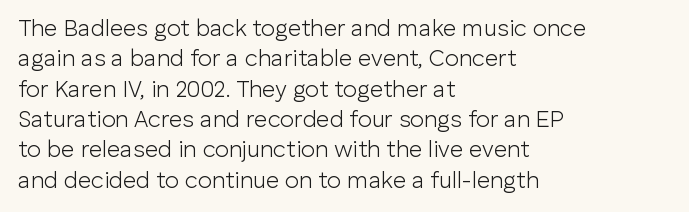
The space directly below the letters is spotless. Caption: standard tracking, unaltered. Vertically, the passage feels balanced, rows spaced as you'd expect. Does the lettering tilt? It doesn't — this is upright.
